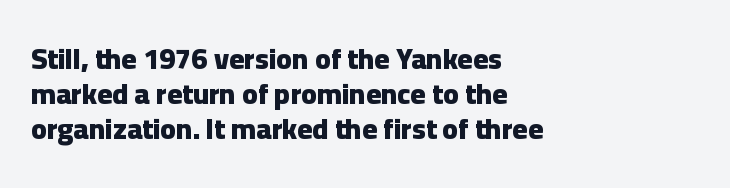
If you drew a line through each stem, it would be perfectly vertical. I'd call this a sans setting — the letters go barefoot. Caption: standard tracking, unaltered. Think of a printed novel: that variable character pitch is what you see here. The area under the type is left untouched.
